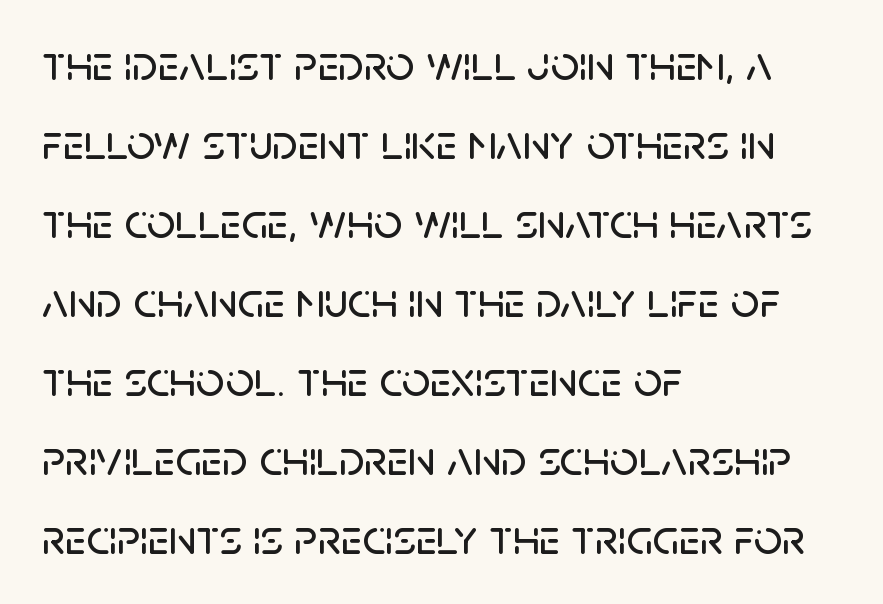
Q: Is the text italic (slanted)? A: No, it is upright.
Q: Is the typeface a serif or a sans-serif typeface? A: Sans-serif.
Q: Is the text underlined? A: No.
Q: How is the paragraph aligned? A: Left-aligned.
Q: Is the spacing between letters normal or unusually wide? A: Normal.
Q: Is the spacing between lines tight, normal or loose? A: Normal.
Q: Width (condensed, normal, or wide)? A: Normal.
Q: Stroke contrast? A: Low.
Q: x-height? A: Large.
Q: Monospaced? A: No.
